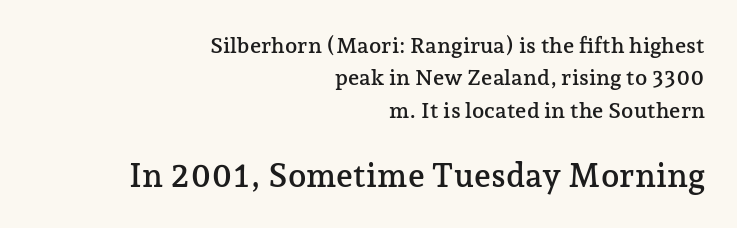
The image shows 33 px serif type, upright; set right-aligned, normal line spacing (1.47x), normal letter spacing, not underlined; the second (bottom) block is 1.5x larger; low stroke contrast and a medium x-height.
